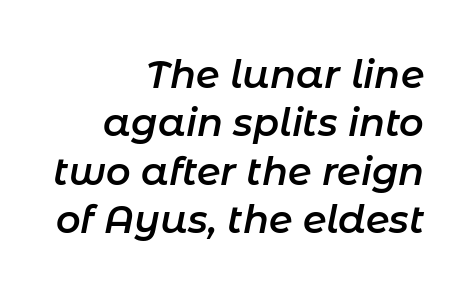
Q: Is the text bold? A: Semi-bold.
Q: Is the text italic (slanted)? A: Yes, it leans right by about 11 degrees.
Q: Is the text underlined? A: No.
Q: How is the paragraph aligned? A: Right-aligned.
Q: Is the spacing between letters normal or unusually wide? A: Normal.
Q: Is the spacing between lines tight, normal or loose? A: Normal.
Q: Width (condensed, normal, or wide)? A: Normal.
Q: Stroke contrast? A: Low.
Q: x-height? A: Medium.
Q: Monospaced? A: No.
